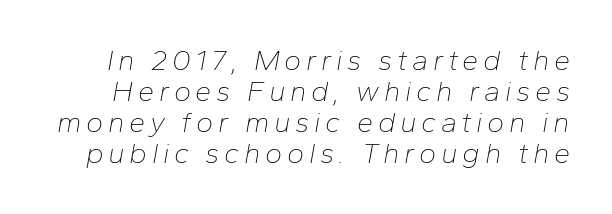
Q: Is the text bold? A: No.
Q: Is the text italic (slanted)? A: Yes, it leans right by about 10 degrees.
Q: Is the text underlined? A: No.
Q: Is the spacing between lines tight, normal or loose? A: Tight.
Q: Width (condensed, normal, or wide)? A: Normal.
Q: Stroke contrast? A: Low.
Q: x-height? A: Medium.
Q: Monospaced? A: No.
